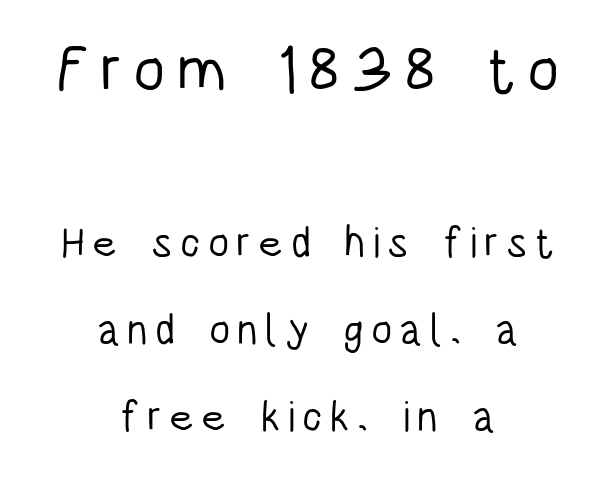
Q: Is the text bold? A: No.
Q: Is the text italic (slanted)? A: No, it is upright.
Q: Is the typeface a serif or a sans-serif typeface? A: Sans-serif.
Q: Is the text underlined? A: No.
Q: How is the paragraph aligned? A: Centered.
Q: Is the spacing between lines tight, normal or loose? A: Loose.
Q: Which block of text is set in a larger size, the first (top) or the second (bottom)? A: The first (top) one.
Q: Width (condensed, normal, or wide)? A: Condensed.
Q: Stroke contrast? A: Low.
Q: x-height? A: Large.
Q: Monospaced? A: No.
